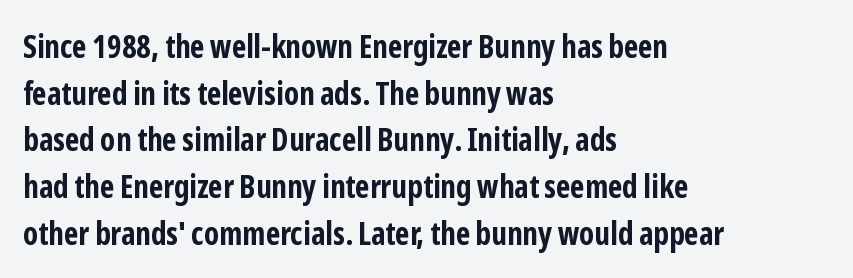
{"serif": "no", "italic": "no", "bold": "yes", "weight": "bold", "width": "condensed", "stroke_contrast": "low", "x_height": "medium", "monospaced": "no", "underline": "no", "align": "left", "line_spacing": "normal", "line_spacing_ratio": 1.46, "letter_spacing": "normal", "letter_spacing_em": 0.0, "glyph_px": 32}
